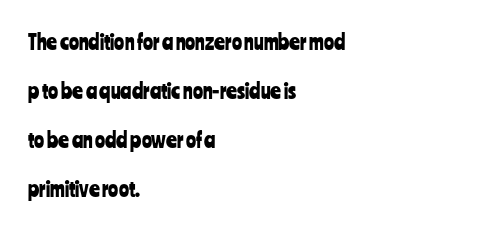
{"italic": "no", "underline": "no", "align": "left", "line_spacing": "loose", "line_spacing_ratio": 2.34, "letter_spacing": "normal", "letter_spacing_em": 0.0, "glyph_px": 21}
